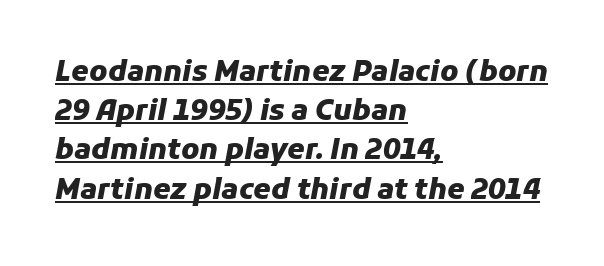
Q: Is the text bold? A: Yes.
Q: Is the text italic (slanted)? A: Yes, it leans right by about 11 degrees.
Q: Is the text underlined? A: Yes.
Q: How is the paragraph aligned? A: Left-aligned.
Q: Is the spacing between letters normal or unusually wide? A: Normal.
Q: Is the spacing between lines tight, normal or loose? A: Normal.
Q: Width (condensed, normal, or wide)? A: Normal.
Q: Stroke contrast? A: Low.
Q: x-height? A: Medium.
Q: Monospaced? A: No.
